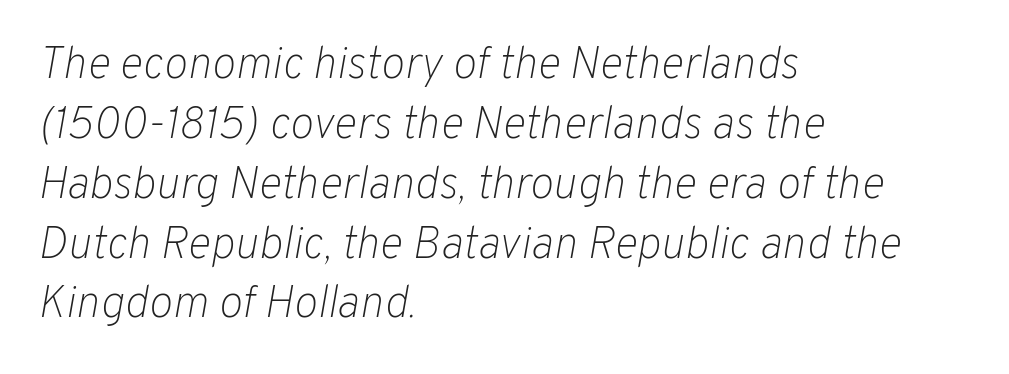
The image shows 45 px light type, italic (leaning right); set left-aligned, normal line spacing (1.33x), normal letter spacing, not underlined; low stroke contrast and a medium x-height.
